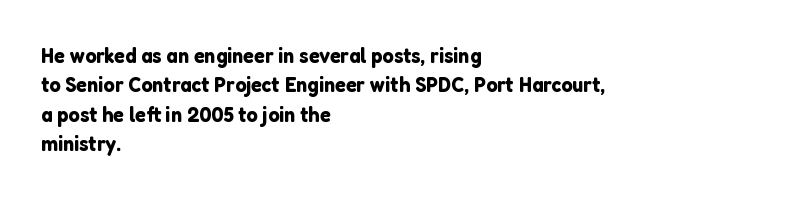
Reading down the block, your eye returns to a fixed left position each line. The type sits square on the baseline with zero lean. The space directly below the letters is spotless. Notice how descenders clear the ascenders below comfortably — that's standard leading. Each word holds together tightly as a unit, with standard inter-letter gaps.
